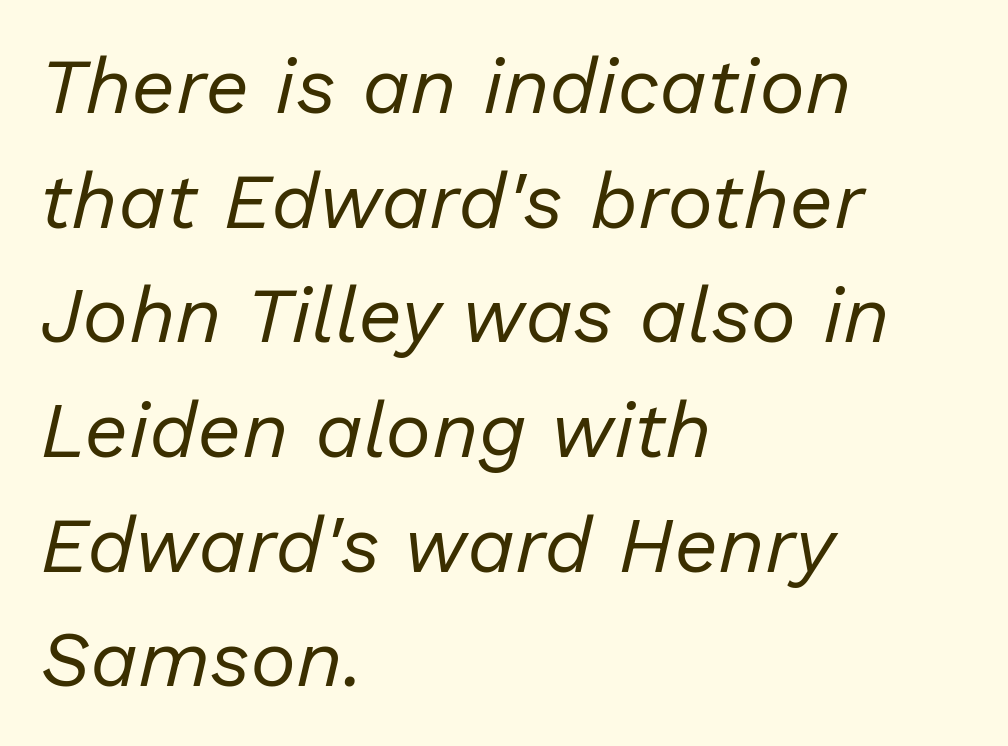
Is the letter spacing exaggerated? No — it looks like the ordinary default. This sample has the flowing, uneven cadence of proportional lettering. Check under the words: just untouched page. The rag falls on the right side of this text block.
